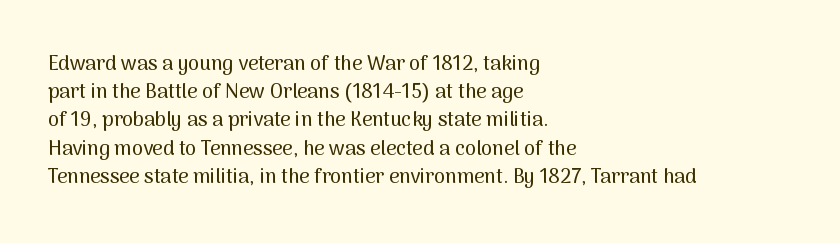
The image shows 20 px text type, upright; set left-aligned, normal line spacing (1.41x), normal letter spacing, not underlined.
